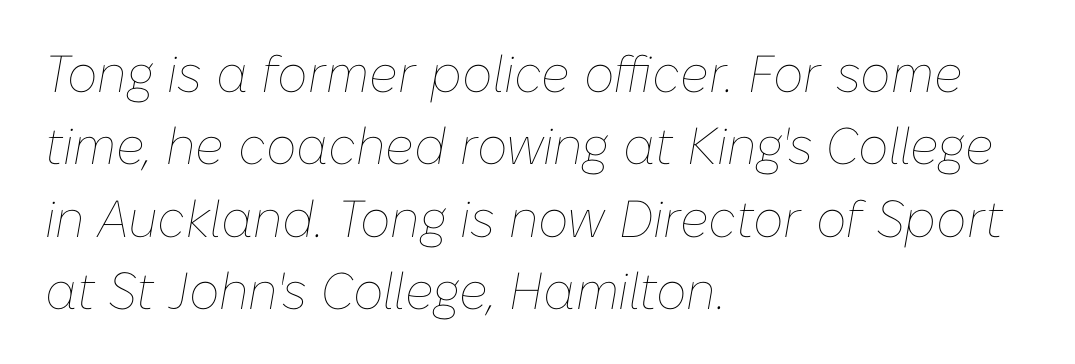
The image shows 52 px thin type, italic (leaning right); set left-aligned, normal line spacing (1.39x), normal letter spacing, not underlined; low stroke contrast and a medium x-height.
